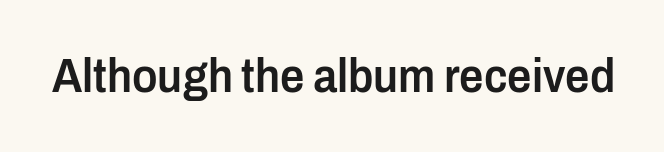
Q: Is the text bold? A: Semi-bold.
Q: Is the text italic (slanted)? A: No, it is upright.
Q: Is the typeface a serif or a sans-serif typeface? A: Sans-serif.
Q: Is the text underlined? A: No.
Q: Is the spacing between letters normal or unusually wide? A: Normal.
Q: Width (condensed, normal, or wide)? A: Condensed.
Q: Stroke contrast? A: Low.
Q: x-height? A: Medium.
Q: Monospaced? A: No.
